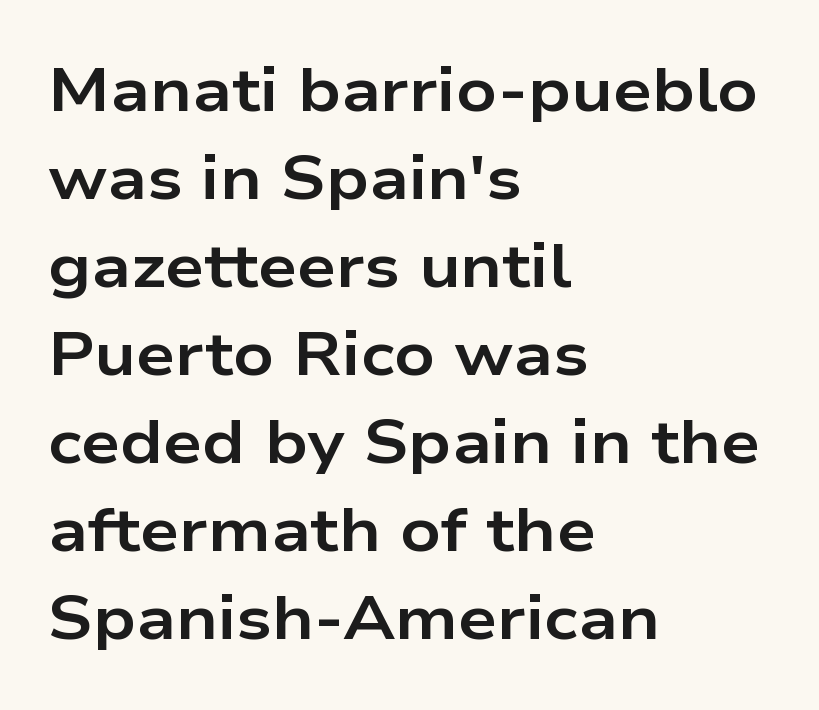
The vertical gap from one line to the next is medium. Glance below the letters and you will spot only blank space. These lines are set flush left with a ragged right edge. These lines were composed using upright roman letters. Nobody touched the tracking dial on this one. Stroke thickness is high; the sample reads as a true bold.
